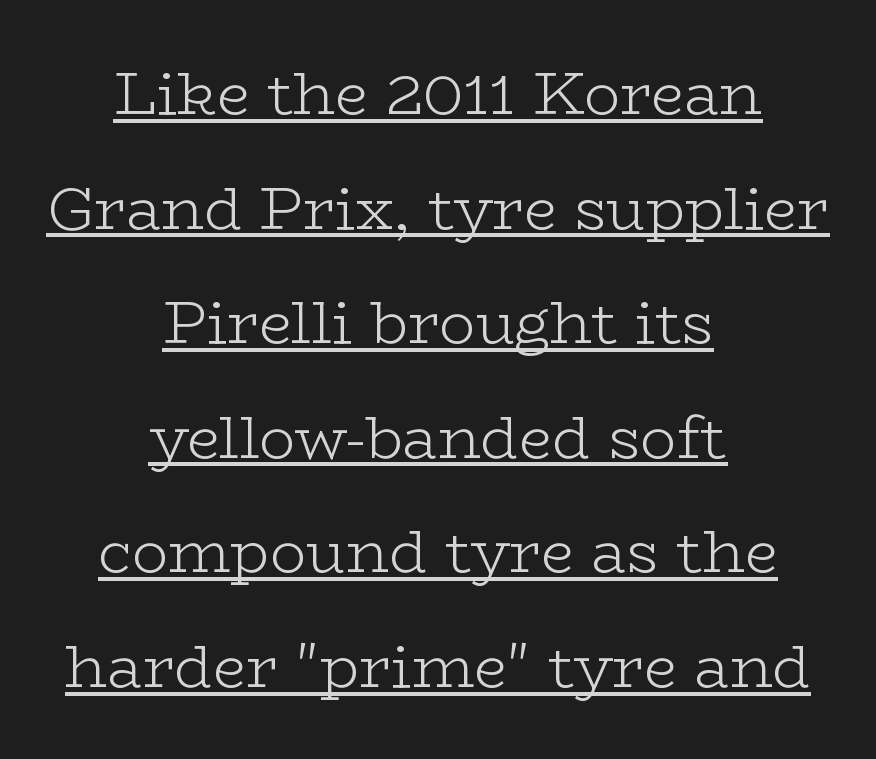
The image shows 60 px light, wide serif type, upright; set centered, loose line spacing (1.91x), normal letter spacing, underlined; low stroke contrast and a medium x-height.
